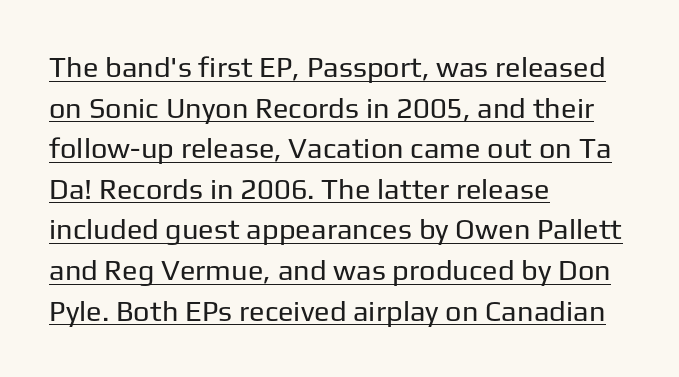
The rendering anchors every line to the left-hand side. No letter is thick-stroked: the sample isn't bold. Is this a sans? Yes — the strokes have no serifs. Look at the tracking — it's just the regular setting, nothing added. The specimen includes a rule beneath the text block's lines. Is there much room between lines? A standard amount, neither cramped nor airy.
